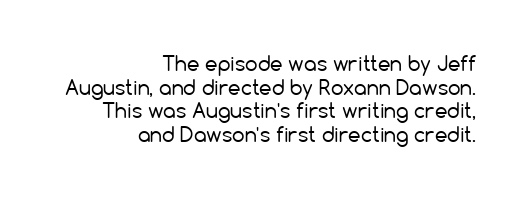
{"italic": "no", "bold": "no", "underline": "no", "align": "right", "line_spacing_ratio": 1.18, "letter_spacing": "normal", "letter_spacing_em": 0.0, "glyph_px": 20}
